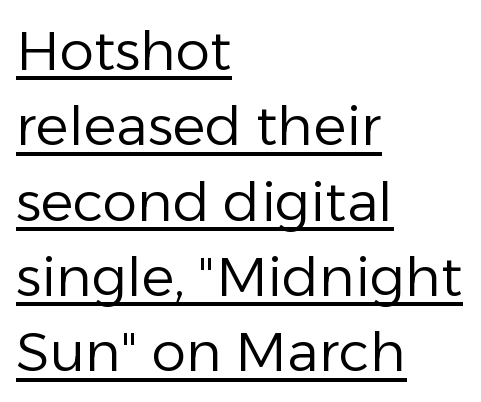
The image shows 55 px regular-weight sans-serif type, upright; set left-aligned, normal line spacing (1.37x), normal letter spacing, underlined; low stroke contrast and a medium x-height.
